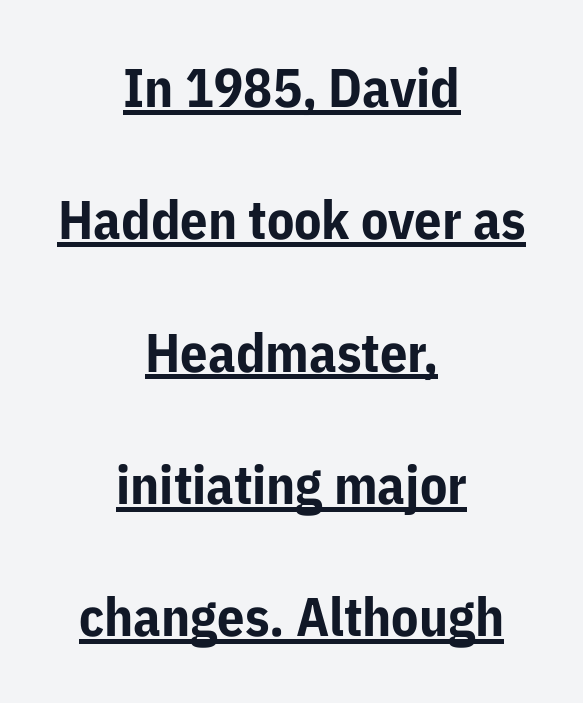
{"serif": "no", "italic": "no", "bold": "yes", "weight": "bold", "width": "normal", "stroke_contrast": "low", "x_height": "medium", "monospaced": "no", "underline": "yes", "align": "center", "line_spacing": "loose", "line_spacing_ratio": 2.45, "letter_spacing": "normal", "letter_spacing_em": 0.0, "glyph_px": 54}
